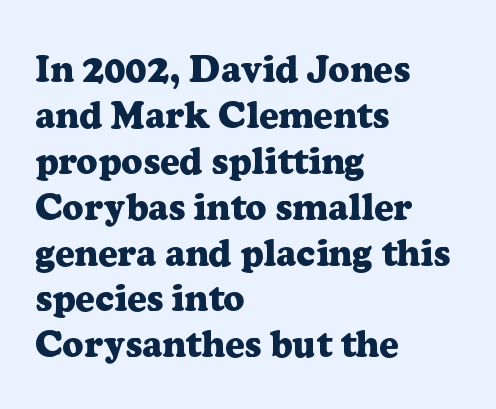
The image shows 37 px heavy serif type, upright; set left-aligned, line spacing 1.24x, normal letter spacing, not underlined; low stroke contrast and a medium x-height.
